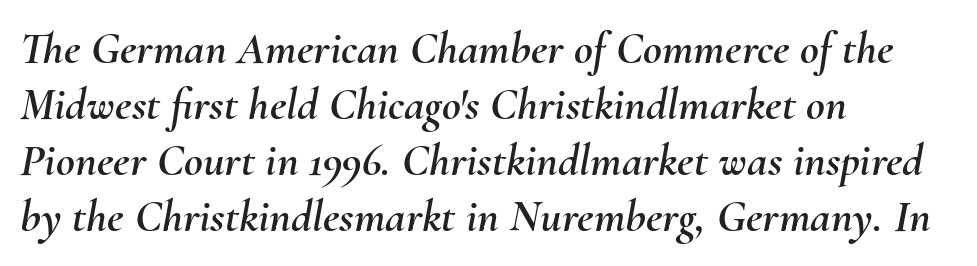
The passage is arranged the way most books set body copy — flush left. Observe the lean: these are italic letterforms. Clear beneath every line of the passage. There is no visible air inserted between adjacent glyphs. You could not count columns in this text — the font is proportionally spaced.
